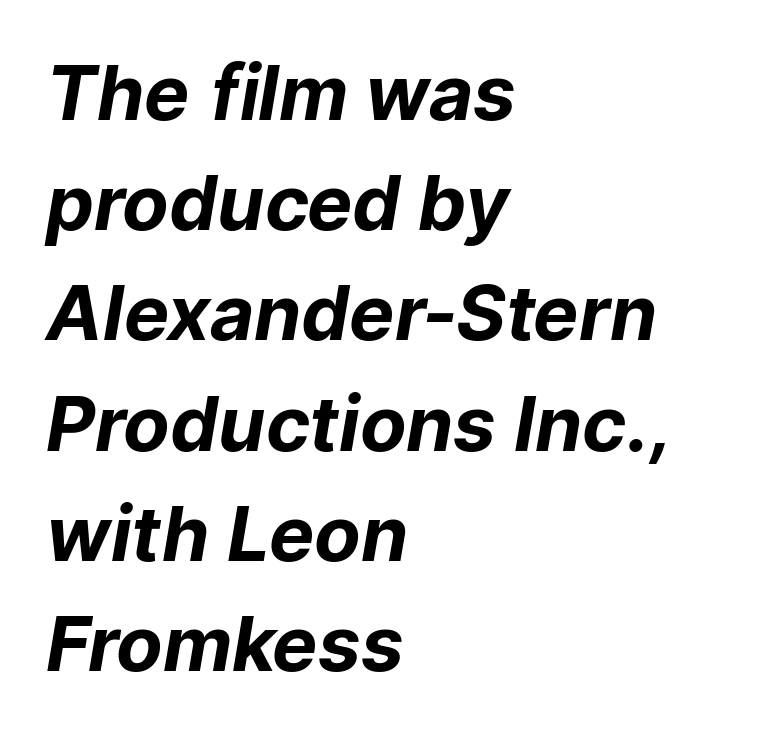
Q: Is the text bold? A: Yes.
Q: Is the typeface a serif or a sans-serif typeface? A: Sans-serif.
Q: Is the text underlined? A: No.
Q: How is the paragraph aligned? A: Left-aligned.
Q: Is the spacing between letters normal or unusually wide? A: Normal.
Q: Is the spacing between lines tight, normal or loose? A: Normal.
Q: Width (condensed, normal, or wide)? A: Normal.
Q: Stroke contrast? A: Low.
Q: x-height? A: Medium.
Q: Monospaced? A: No.
